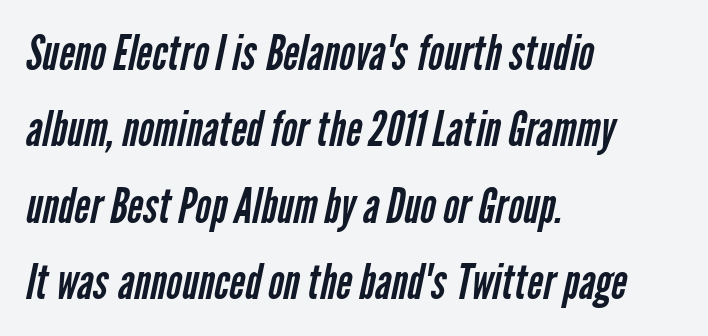
{"serif": "no", "bold": "no", "weight": "regular", "width": "condensed", "stroke_contrast": "low", "x_height": "medium", "monospaced": "no", "underline": "no", "align": "left", "line_spacing": "normal", "line_spacing_ratio": 1.59, "letter_spacing": "normal", "letter_spacing_em": 0.0, "glyph_px": 48}
